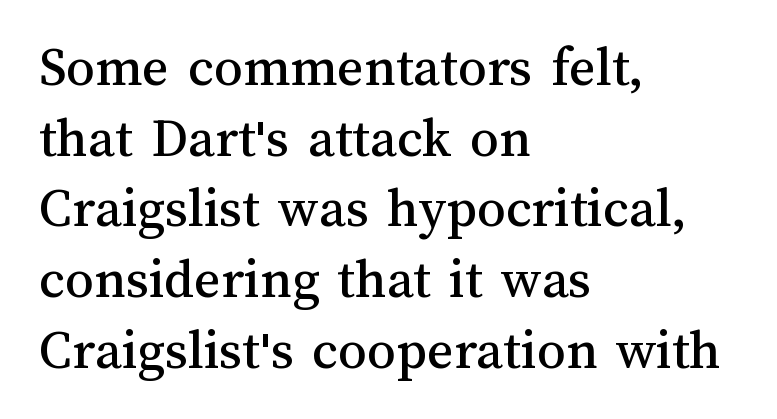
{"italic": "no", "width": "normal", "stroke_contrast": "medium", "x_height": "medium", "monospaced": "no", "underline": "no", "align": "left", "line_spacing_ratio": 1.24, "letter_spacing": "normal", "letter_spacing_em": 0.0, "glyph_px": 57}
